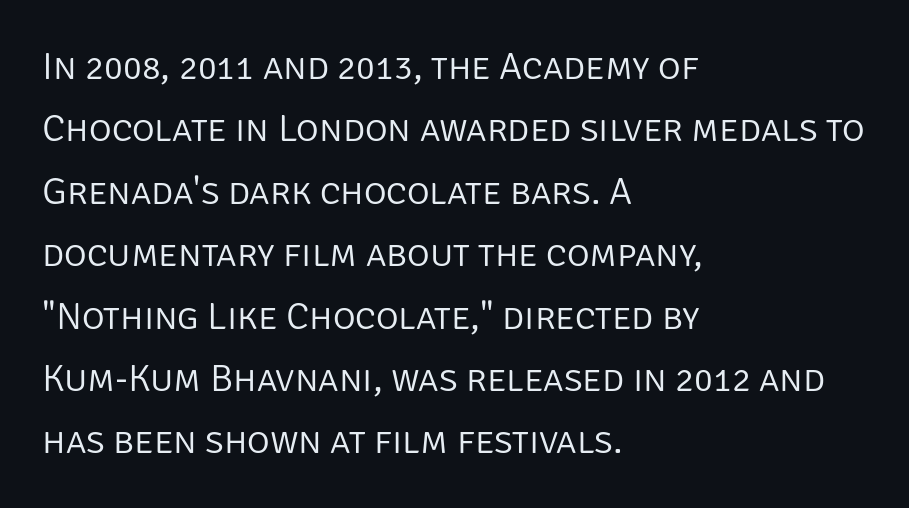
Q: Is the text bold? A: No.
Q: Is the text italic (slanted)? A: No, it is upright.
Q: Is the typeface a serif or a sans-serif typeface? A: Sans-serif.
Q: Is the text underlined? A: No.
Q: How is the paragraph aligned? A: Left-aligned.
Q: Is the spacing between letters normal or unusually wide? A: Normal.
Q: Is the spacing between lines tight, normal or loose? A: Normal.
Q: Width (condensed, normal, or wide)? A: Normal.
Q: Stroke contrast? A: Low.
Q: x-height? A: Large.
Q: Monospaced? A: No.
